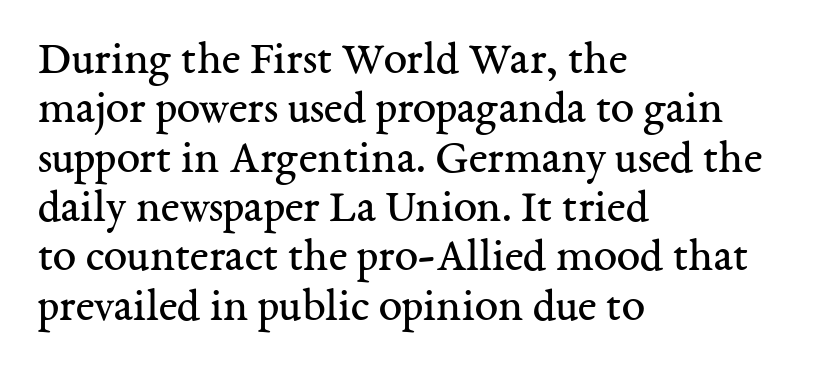
{"serif": "yes", "italic": "no", "bold": "no", "weight": "regular", "width": "normal", "stroke_contrast": "medium", "x_height": "medium", "monospaced": "no", "underline": "no", "align": "left", "line_spacing": "tight", "line_spacing_ratio": 1.05, "letter_spacing": "normal", "letter_spacing_em": 0.0, "glyph_px": 47}
